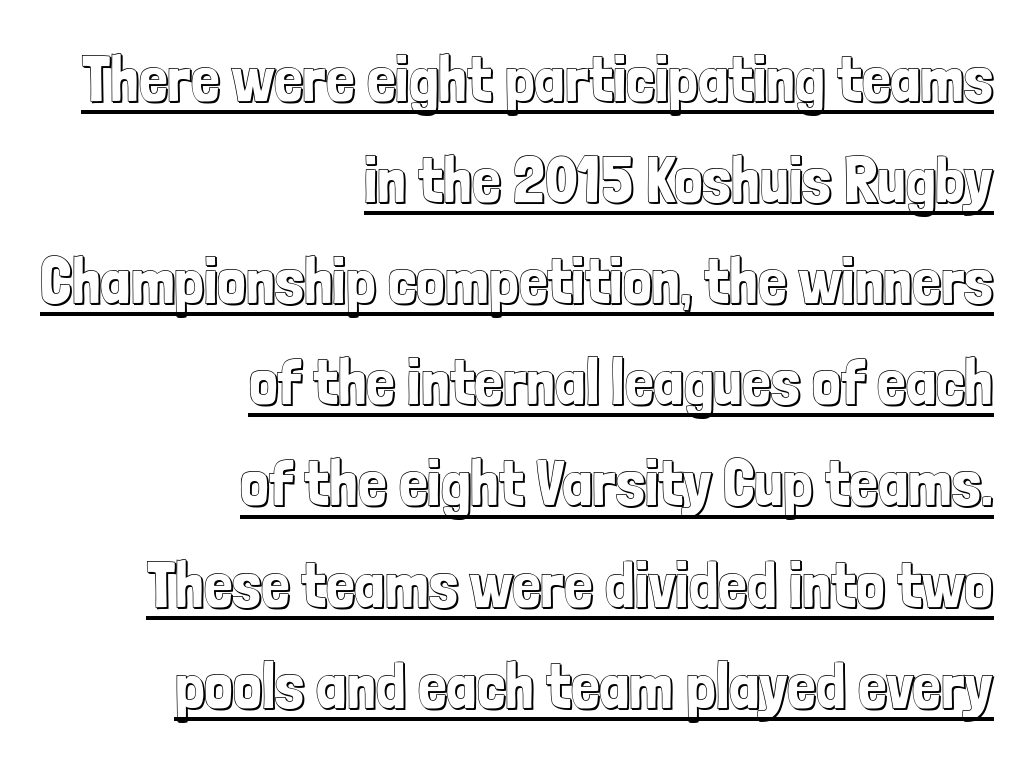
Q: Is the text italic (slanted)? A: No, it is upright.
Q: Is the text underlined? A: Yes.
Q: How is the paragraph aligned? A: Right-aligned.
Q: Is the spacing between letters normal or unusually wide? A: Normal.
Q: Is the spacing between lines tight, normal or loose? A: Normal.
Q: Width (condensed, normal, or wide)? A: Condensed.
Q: x-height? A: Medium.
Q: Monospaced? A: No.
